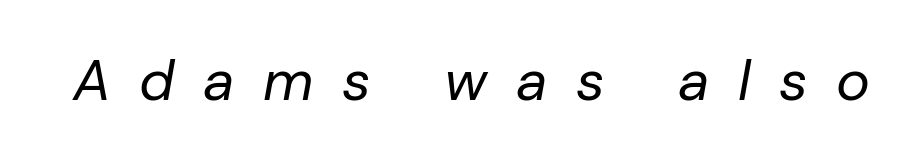
The face used here is proportionally spaced, like ordinary book or web type. Counters stay open thanks to moderate or lighter strokes. Glance below the letters and you will spot only blank space. Students, note that the glyphs here are deliberately spaced far apart. The font's italic variant was chosen for this text.
